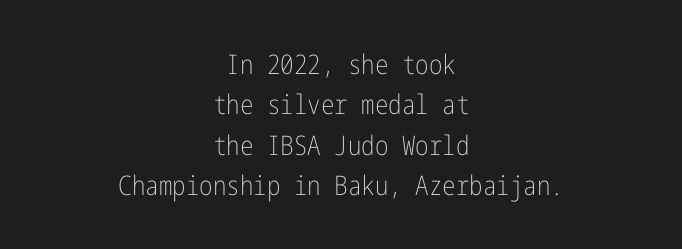
Unmarked baselines from the first word to the last. Is this a heavy cut? Hardly; it is regular or lighter. Line starts and ends both wander, symmetrically. The specimen reads as upright at a glance. Regarding leading, the lines here are spaced in the standard way.
